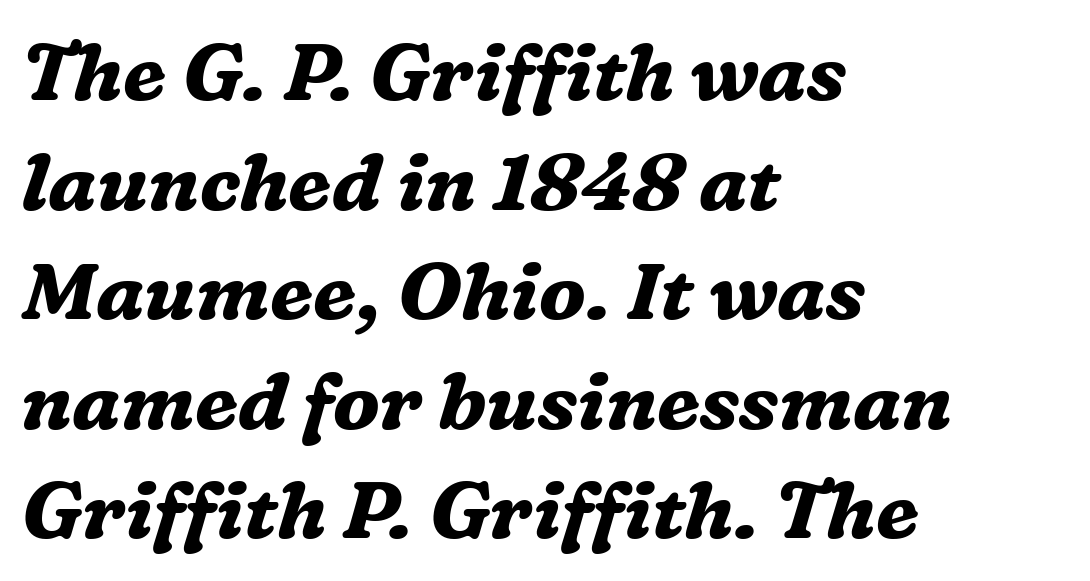
{"serif": "yes", "italic": "yes", "lean": "right", "slant_degrees": 16, "bold": "yes", "weight": "bold", "width": "normal", "stroke_contrast": "medium", "x_height": "medium", "monospaced": "no", "underline": "no", "align": "left", "line_spacing": "normal", "line_spacing_ratio": 1.37, "letter_spacing": "normal", "letter_spacing_em": 0.0, "glyph_px": 80}
